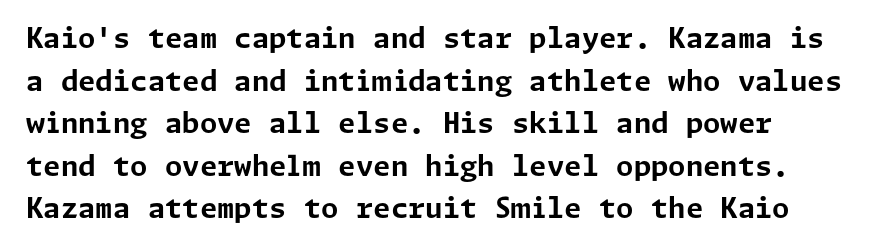
{"serif": "no", "italic": "no", "bold": "yes", "weight": "bold", "width": "normal", "stroke_contrast": "low", "x_height": "medium", "underline": "no", "align": "left", "line_spacing": "normal", "line_spacing_ratio": 1.52, "letter_spacing": "normal", "letter_spacing_em": 0.0, "glyph_px": 28}
